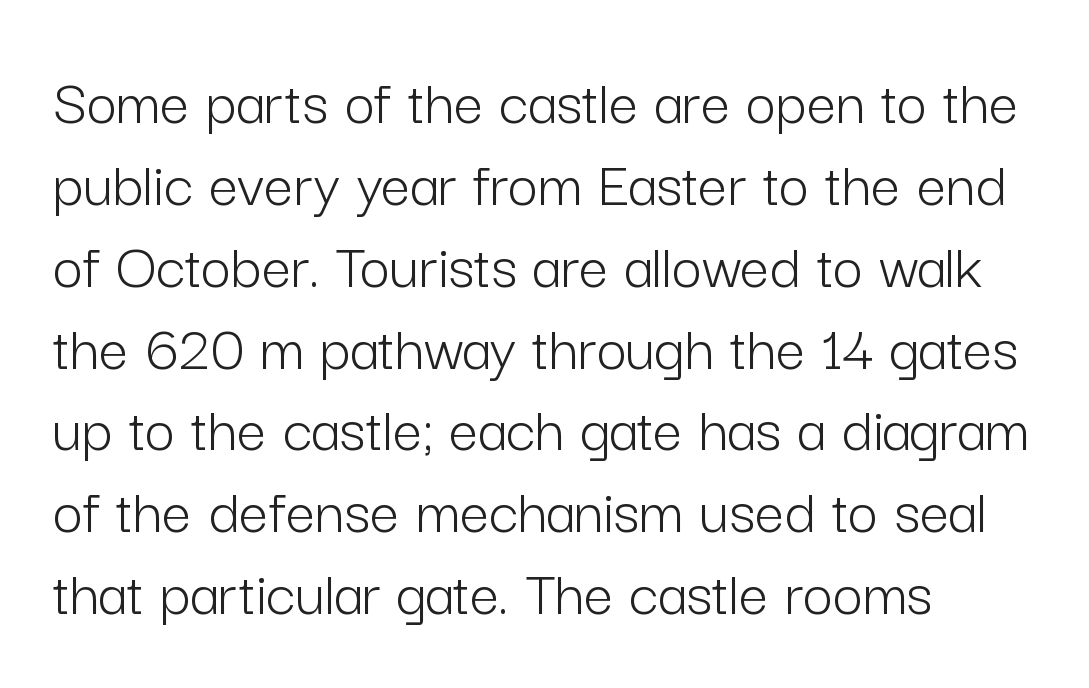
The image shows 66 px light sans-serif type, upright; set left-aligned, line spacing 1.24x, normal letter spacing, not underlined; low stroke contrast and a medium x-height.
